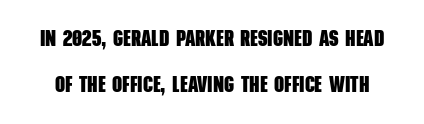
The image shows 22 px bold type; set loose line spacing (2.1x), normal letter spacing, not underlined.
